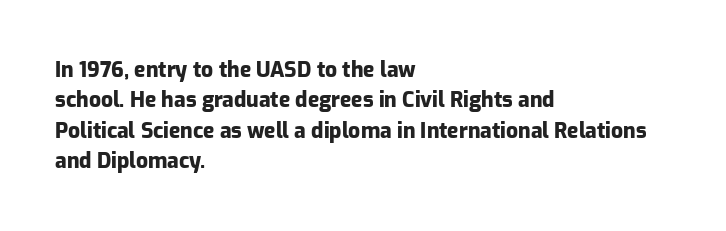
Q: Is the text bold? A: Yes.
Q: Is the text italic (slanted)? A: No, it is upright.
Q: Is the text underlined? A: No.
Q: How is the paragraph aligned? A: Left-aligned.
Q: Is the spacing between letters normal or unusually wide? A: Normal.
Q: Is the spacing between lines tight, normal or loose? A: Normal.
